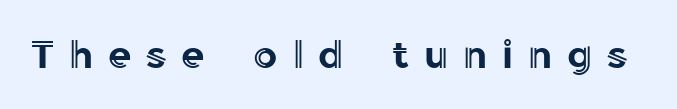
The image shows 38 px text type, upright; set unusually wide letter spacing (+0.39 em), not underlined; a medium x-height.
